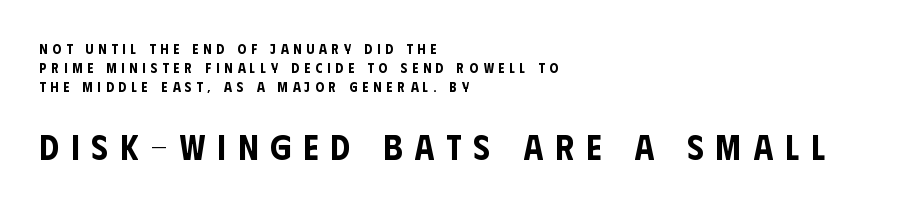
Q: Is the text italic (slanted)? A: No, it is upright.
Q: Is the typeface a serif or a sans-serif typeface? A: Sans-serif.
Q: Is the text underlined? A: No.
Q: How is the paragraph aligned? A: Left-aligned.
Q: Is the spacing between letters normal or unusually wide? A: Unusually wide.
Q: Is the spacing between lines tight, normal or loose? A: Normal.
Q: Which block of text is set in a larger size, the first (top) or the second (bottom)? A: The second (bottom) one.
Q: Width (condensed, normal, or wide)? A: Condensed.
Q: Stroke contrast? A: Low.
Q: x-height? A: Large.
Q: Monospaced? A: No.
